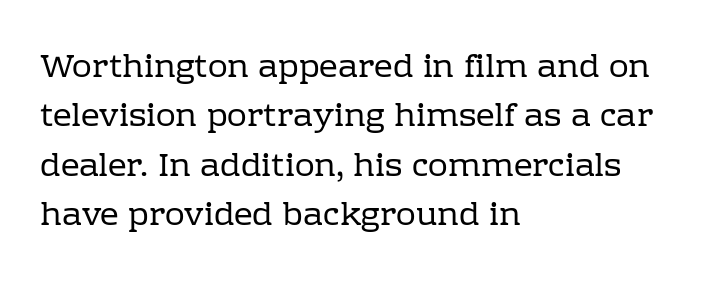
{"serif": "yes", "italic": "no", "bold": "no", "weight": "regular", "width": "normal", "stroke_contrast": "low", "x_height": "medium", "monospaced": "no", "underline": "no", "align": "left", "line_spacing": "normal", "line_spacing_ratio": 1.5, "letter_spacing": "normal", "letter_spacing_em": 0.0, "glyph_px": 33}
